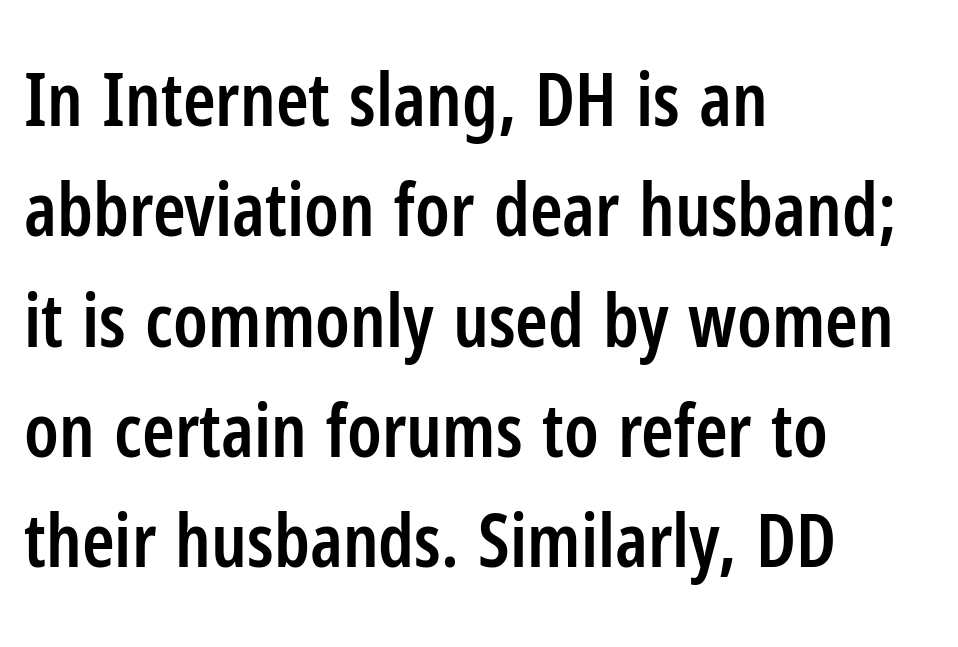
The image shows 74 px semibold, condensed sans-serif type, upright; set left-aligned, normal line spacing (1.49x), normal letter spacing, not underlined; low stroke contrast and a medium x-height.
